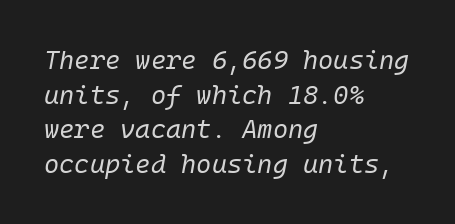
The image shows 26 px text type, italic (leaning right); set left-aligned, normal line spacing (1.33x), normal letter spacing, not underlined.
